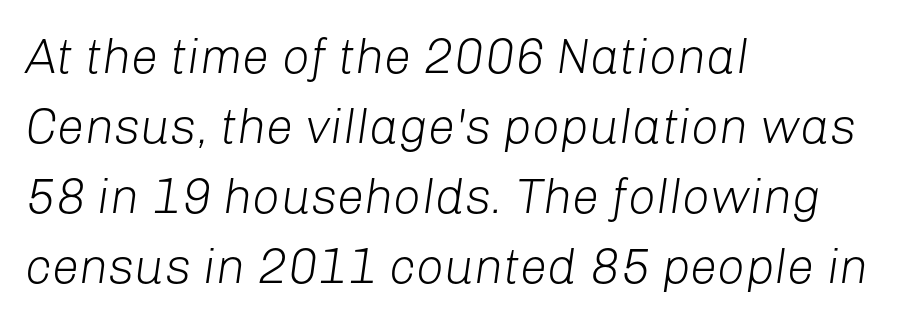
Q: Is the text bold? A: No.
Q: Is the text italic (slanted)? A: Yes, it leans right by about 8 degrees.
Q: Is the text underlined? A: No.
Q: How is the paragraph aligned? A: Left-aligned.
Q: Is the spacing between letters normal or unusually wide? A: Normal.
Q: Is the spacing between lines tight, normal or loose? A: Normal.
Q: Width (condensed, normal, or wide)? A: Normal.
Q: Stroke contrast? A: Low.
Q: x-height? A: Medium.
Q: Monospaced? A: No.
